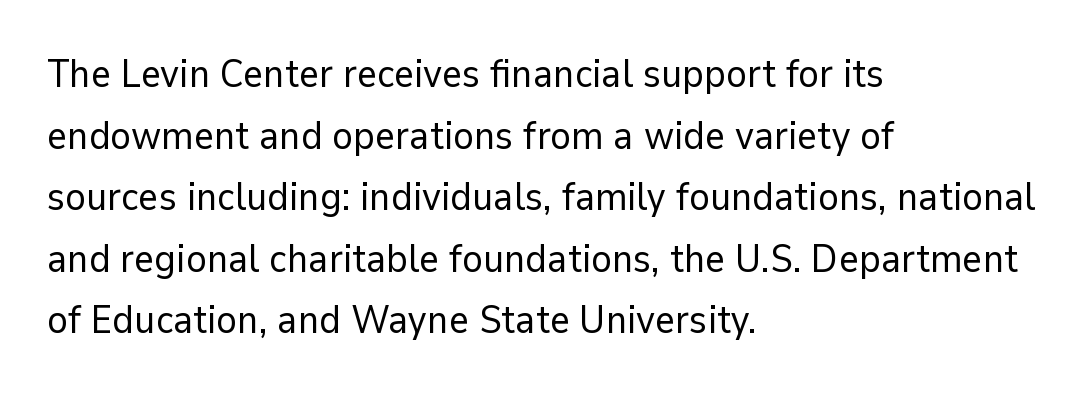
Q: Is the text bold? A: No.
Q: Is the text italic (slanted)? A: No, it is upright.
Q: Is the typeface a serif or a sans-serif typeface? A: Sans-serif.
Q: Is the text underlined? A: No.
Q: How is the paragraph aligned? A: Left-aligned.
Q: Is the spacing between letters normal or unusually wide? A: Normal.
Q: Is the spacing between lines tight, normal or loose? A: Normal.
Q: Width (condensed, normal, or wide)? A: Normal.
Q: Stroke contrast? A: Low.
Q: x-height? A: Medium.
Q: Monospaced? A: No.
